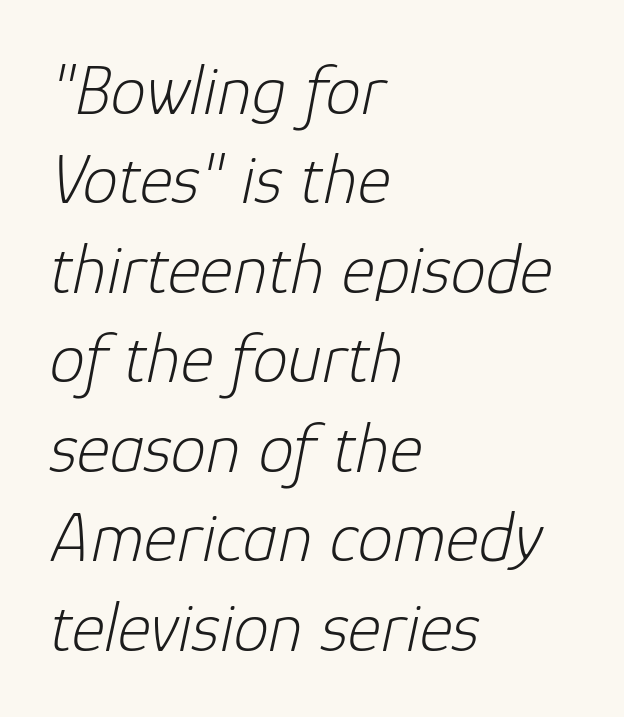
The image shows 71 px light type, italic (leaning right); set left-aligned, normal line spacing (1.26x), normal letter spacing, not underlined; low stroke contrast and a medium x-height.
